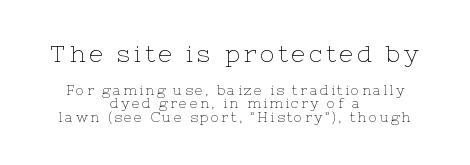
Every row of glyphs is offset so its center matches the block's center. You get the large type first, then a drop to smaller type. One glance says dense: line gaps are narrower than usual. Honestly, there is no underline to notice here at all.
